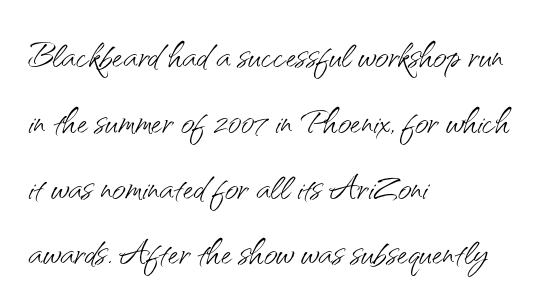
Q: Is the text bold? A: No.
Q: Is the text italic (slanted)? A: Yes.
Q: Is the typeface a serif or a sans-serif typeface? A: Sans-serif.
Q: Is the text underlined? A: No.
Q: How is the paragraph aligned? A: Left-aligned.
Q: Is the spacing between letters normal or unusually wide? A: Normal.
Q: Is the spacing between lines tight, normal or loose? A: Normal.
Q: Width (condensed, normal, or wide)? A: Normal.
Q: Stroke contrast? A: Medium.
Q: x-height? A: Small.
Q: Monospaced? A: No.
